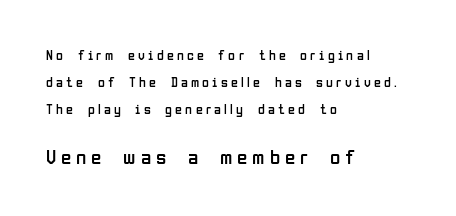
{"italic": "no", "bold": "no", "underline": "no", "align": "left", "line_spacing": "loose", "line_spacing_ratio": 1.92, "letter_spacing": "wide", "letter_spacing_em": 0.23, "larger_block": "second", "size_ratio": 1.5, "glyph_px": 21}
